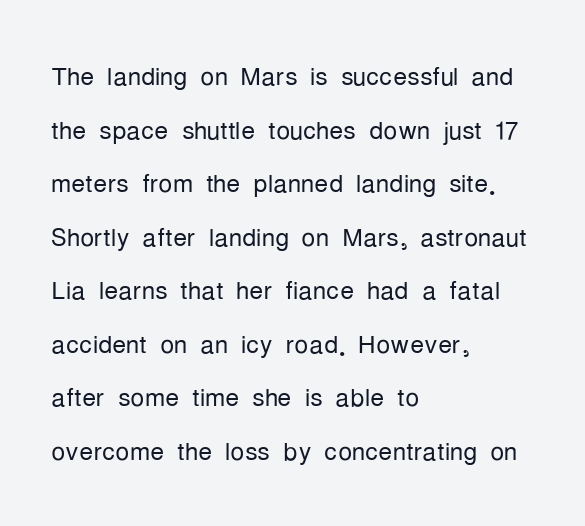
Q: Is the text bold? A: No.
Q: Is the text italic (slanted)? A: No, it is upright.
Q: Is the typeface a serif or a sans-serif typeface? A: Sans-serif.
Q: Is the text underlined? A: No.
Q: How is the paragraph aligned? A: Left-aligned.
Q: Is the spacing between letters normal or unusually wide? A: Normal.
Q: Is the spacing between lines tight, normal or loose? A: Normal.
Q: Width (condensed, normal, or wide)? A: Condensed.
Q: Stroke contrast? A: Low.
Q: x-height? A: Medium.
Q: Monospaced? A: No.
